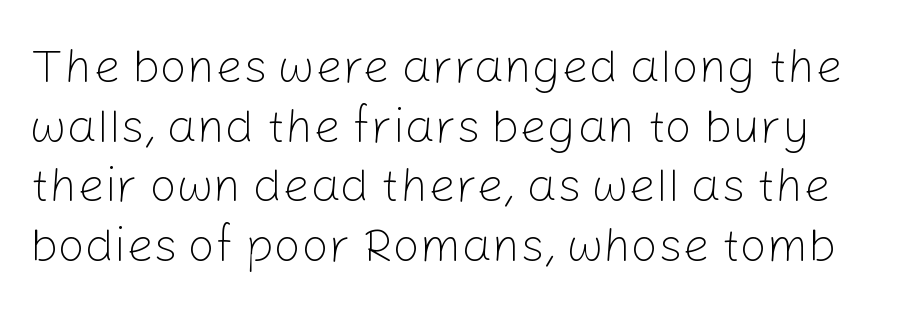
Q: Is the text bold? A: No.
Q: Is the text italic (slanted)? A: No, it is upright.
Q: Is the typeface a serif or a sans-serif typeface? A: Sans-serif.
Q: Is the text underlined? A: No.
Q: Is the spacing between letters normal or unusually wide? A: Normal.
Q: Width (condensed, normal, or wide)? A: Normal.
Q: Stroke contrast? A: Low.
Q: x-height? A: Medium.
Q: Monospaced? A: No.
